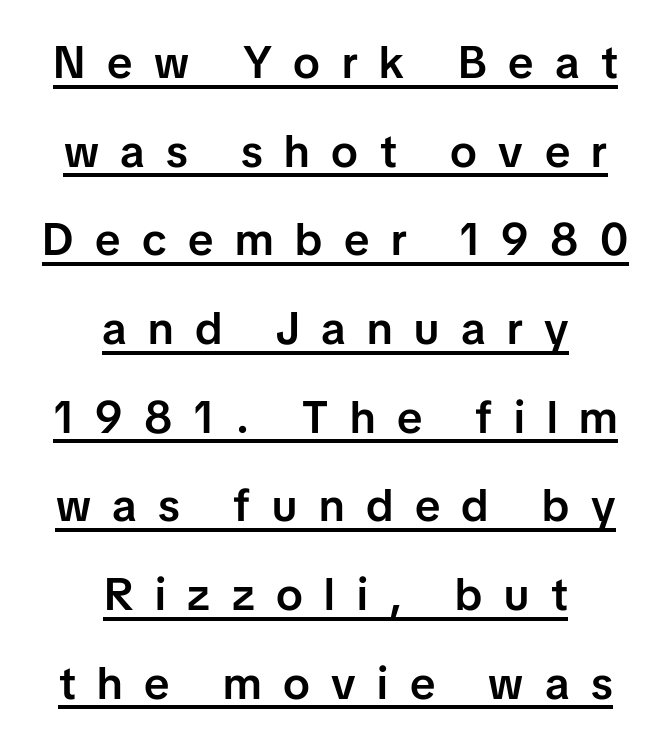
{"serif": "no", "italic": "no", "bold": "semi", "weight": "semibold", "width": "normal", "stroke_contrast": "low", "x_height": "medium", "monospaced": "no", "underline": "yes", "align": "center", "line_spacing": "loose", "line_spacing_ratio": 1.97, "letter_spacing": "wide", "letter_spacing_em": 0.48, "glyph_px": 45}
